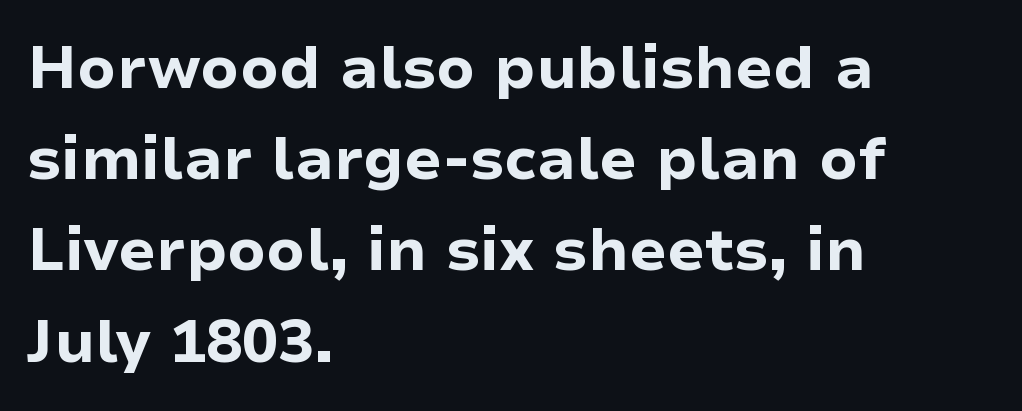
Q: Is the text bold? A: Yes.
Q: Is the text italic (slanted)? A: No, it is upright.
Q: Is the typeface a serif or a sans-serif typeface? A: Sans-serif.
Q: Is the text underlined? A: No.
Q: How is the paragraph aligned? A: Left-aligned.
Q: Is the spacing between letters normal or unusually wide? A: Normal.
Q: Is the spacing between lines tight, normal or loose? A: Normal.
Q: Width (condensed, normal, or wide)? A: Normal.
Q: Stroke contrast? A: Low.
Q: x-height? A: Medium.
Q: Monospaced? A: No.
